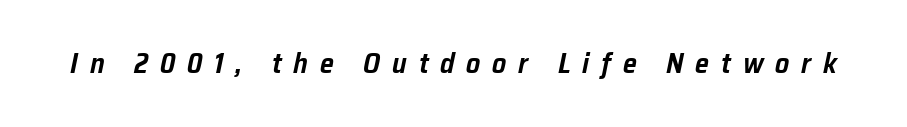
Quick note: italic. The words here are not underlined. Loose tracking; the words dissolve into strings of separated letters. The passage shown is typed in a proportional face where columns would drift.
